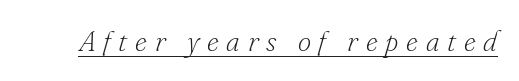
Is this a fixed-width face? No — the glyphs have proportional, varying widths. Caption: expanded tracking, letters set apart. Small tapered or slab feet sit at the stroke ends, so this counts as serif. Compared with ordinary roman type, these characters are visibly tilted. The face used here appears with an underline applied.
